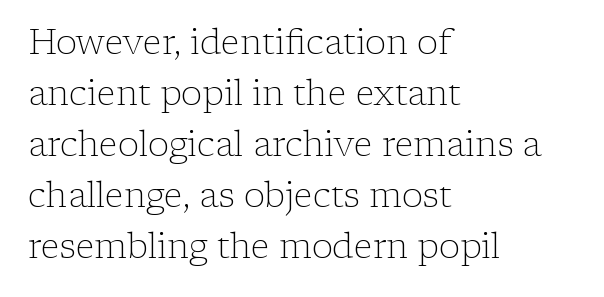
{"serif": "yes", "italic": "no", "bold": "no", "weight": "light", "width": "normal", "stroke_contrast": "low", "x_height": "medium", "monospaced": "no", "underline": "no", "align": "left", "line_spacing": "normal", "line_spacing_ratio": 1.46, "letter_spacing": "normal", "letter_spacing_em": 0.0, "glyph_px": 35}
